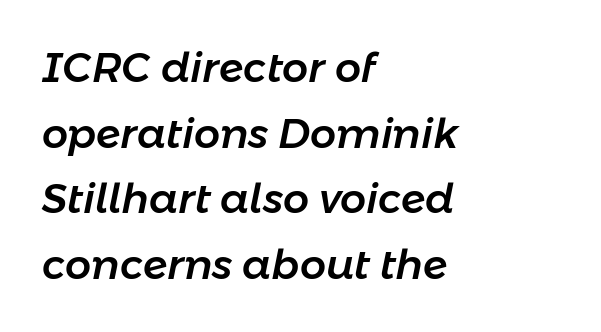
The image shows 41 px text type, italic (leaning right); set left-aligned, normal line spacing (1.6x), normal letter spacing, not underlined; low stroke contrast and a medium x-height.
